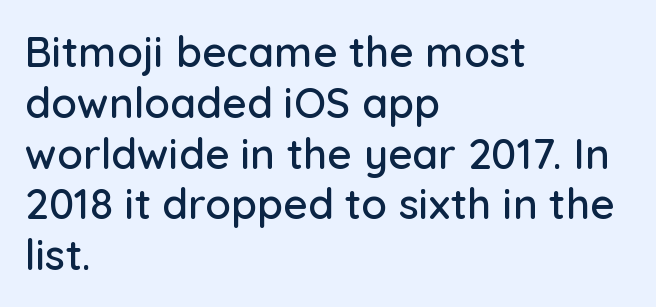
The image shows 42 px sans-serif type, upright; set left-aligned, line spacing 1.21x, normal letter spacing, not underlined; low stroke contrast and a medium x-height.
